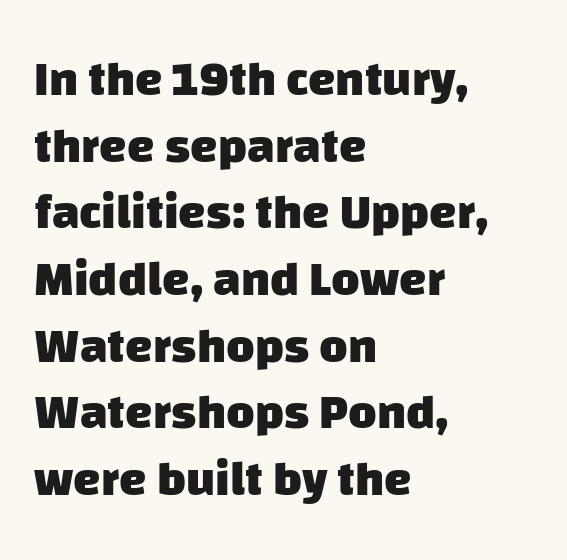
Q: Is the text bold? A: Yes.
Q: Is the typeface a serif or a sans-serif typeface? A: Sans-serif.
Q: Is the text underlined? A: No.
Q: How is the paragraph aligned? A: Left-aligned.
Q: Is the spacing between letters normal or unusually wide? A: Normal.
Q: Is the spacing between lines tight, normal or loose? A: Normal.
Q: Width (condensed, normal, or wide)? A: Normal.
Q: Stroke contrast? A: Low.
Q: x-height? A: Large.
Q: Monospaced? A: No.
